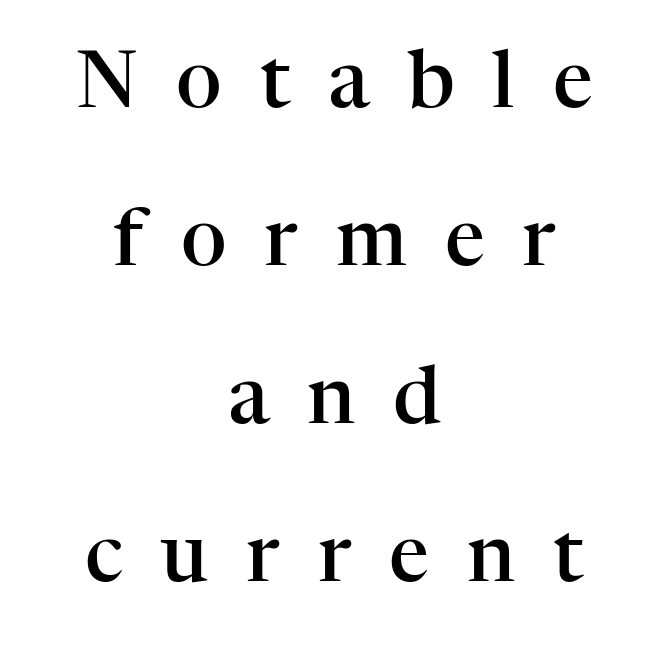
The image shows 79 px semibold serif type, upright; set centered, loose line spacing (2.0x), unusually wide letter spacing (+0.48 em), not underlined; high stroke contrast and a medium x-height.
